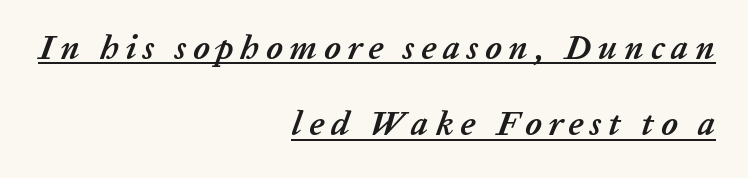
The image shows 34 px semibold type, italic (leaning right); set right-aligned, loose line spacing (2.25x), unusually wide letter spacing (+0.2 em), underlined; low stroke contrast and a medium x-height.
